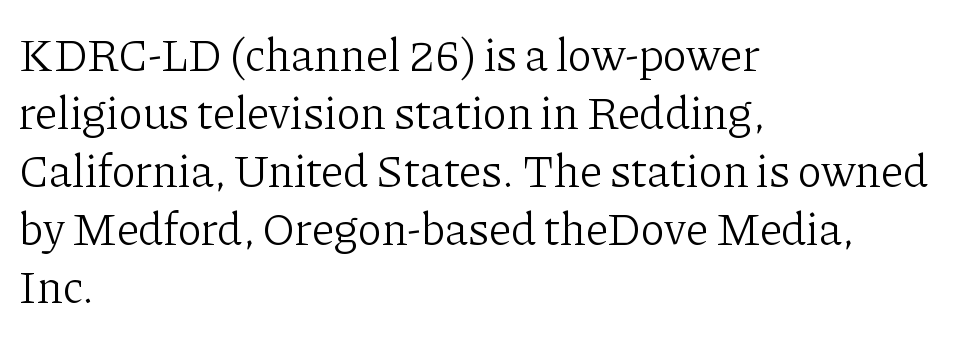
{"serif": "yes", "italic": "no", "bold": "no", "weight": "light", "width": "normal", "stroke_contrast": "low", "x_height": "medium", "monospaced": "no", "underline": "no", "align": "left", "line_spacing": "normal", "line_spacing_ratio": 1.26, "letter_spacing": "normal", "letter_spacing_em": 0.0, "glyph_px": 46}
